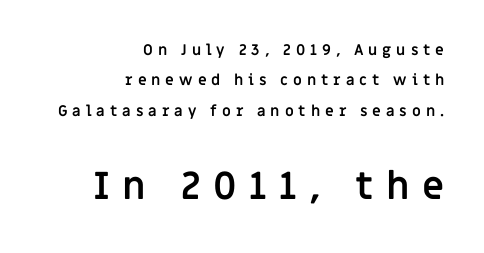
These two chunks differ in scale, with the bottom chunk taking the larger measure. Notice how the stems are strictly vertical — no italics here. The face used here is proportionally spaced, like ordinary book or web type. The strokes are fattened all the way to bold.
